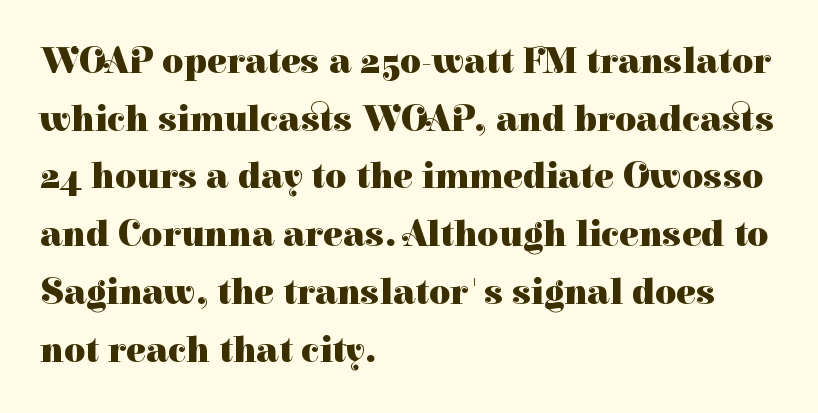
This sample has the flowing, uneven cadence of proportional lettering. Compared with typical body copy, the letter spacing here is the same. Only glyphs here, with clear space below each row. The axis of the letterforms is exactly vertical.
